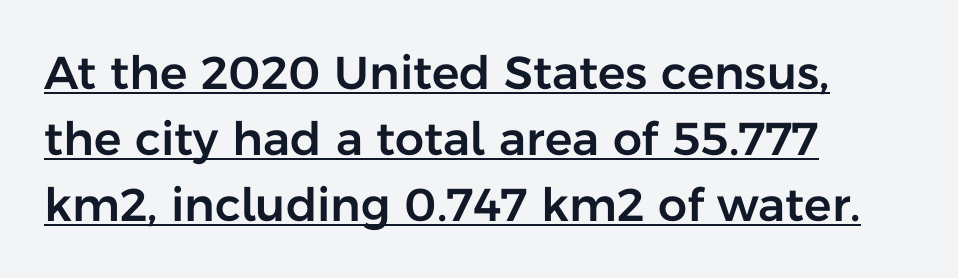
Casual observation: everything's shoved over to the left. This sample keeps an unexceptional amount of space between lines. The typography opts for an upright posture over an oblique one. Look at the tracking — it's just the regular setting, nothing added. Proportional: the letters do not fall into vertical columns.
